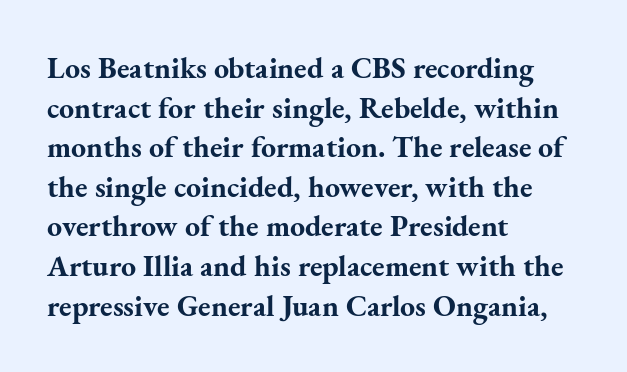
The image shows 30 px bold serif type, upright; set left-aligned, normal line spacing (1.32x), normal letter spacing, not underlined; medium stroke contrast and a small x-height.
